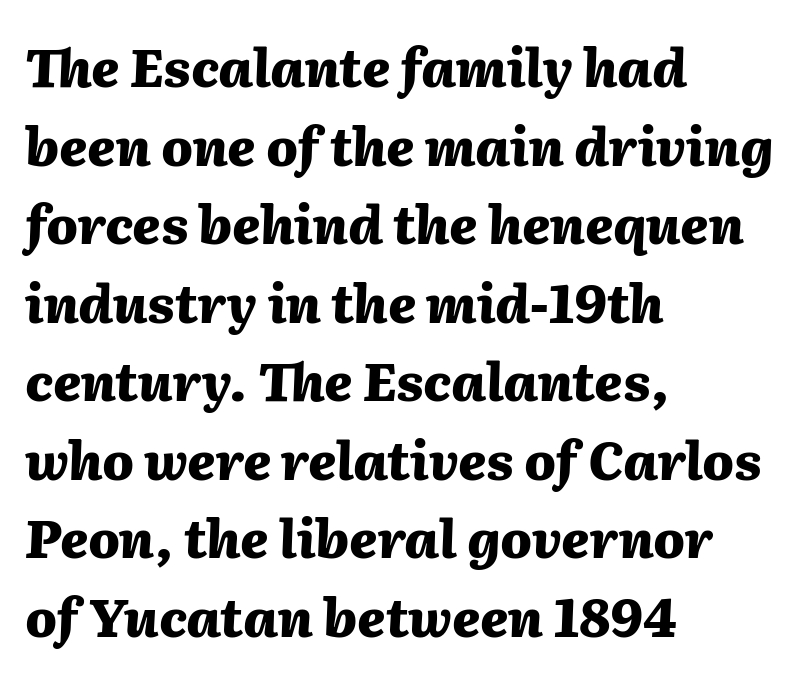
Normally led — the rows are evenly, conventionally spaced. The strip under each line holds only bare page. The letters are slanted; this is an italic face. This rendering uses left alignment, leaving the right contour irregular.
